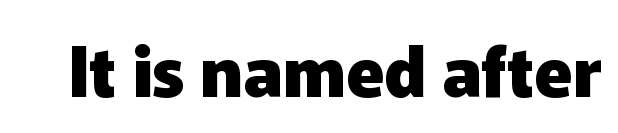
Q: Is the text bold? A: Yes.
Q: Is the text italic (slanted)? A: No, it is upright.
Q: Is the typeface a serif or a sans-serif typeface? A: Sans-serif.
Q: Is the text underlined? A: No.
Q: Is the spacing between letters normal or unusually wide? A: Normal.
Q: Width (condensed, normal, or wide)? A: Normal.
Q: Stroke contrast? A: Low.
Q: x-height? A: Medium.
Q: Monospaced? A: No.
